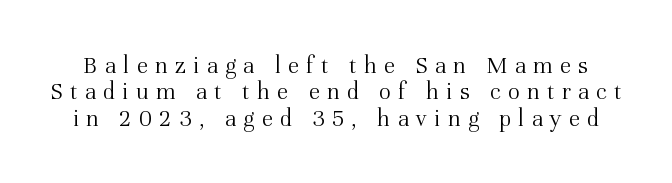
Glance below the letters and you will spot only blank space. The letters are spread apart with noticeably loose tracking. The letterforms sit at book weight or below. A typesetter would call this leading minimal, almost set solid. If you drew a line through each stem, it would be perfectly vertical.
